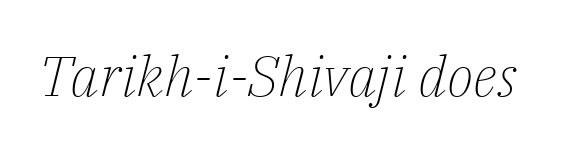
These lines are rendered in a variable-pitch font. Here the glyphs are tracked normally, forming tight word shapes. Plain, unruled lines of type. These lines were composed using italics. This is not heavy type; no bold has been used.
